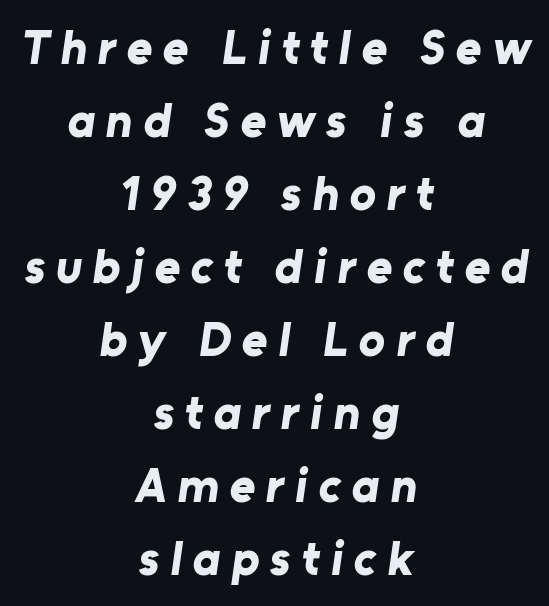
Q: Is the text bold? A: Yes.
Q: Is the typeface a serif or a sans-serif typeface? A: Sans-serif.
Q: Is the text underlined? A: No.
Q: How is the paragraph aligned? A: Centered.
Q: Is the spacing between letters normal or unusually wide? A: Unusually wide.
Q: Is the spacing between lines tight, normal or loose? A: Normal.
Q: Width (condensed, normal, or wide)? A: Normal.
Q: Stroke contrast? A: Low.
Q: x-height? A: Medium.
Q: Monospaced? A: No.
